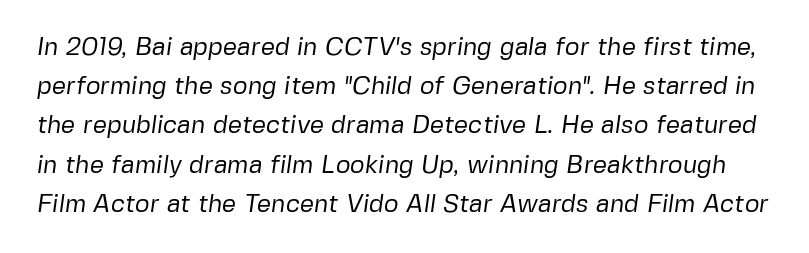
{"bold": "no", "underline": "no", "line_spacing": "normal", "line_spacing_ratio": 1.57, "letter_spacing": "normal", "letter_spacing_em": 0.0, "glyph_px": 25}
